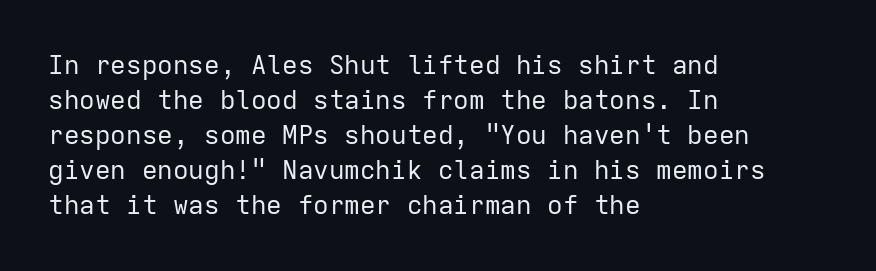
The image shows 26 px text type, upright; set left-aligned, normal line spacing (1.35x), normal letter spacing, not underlined.
